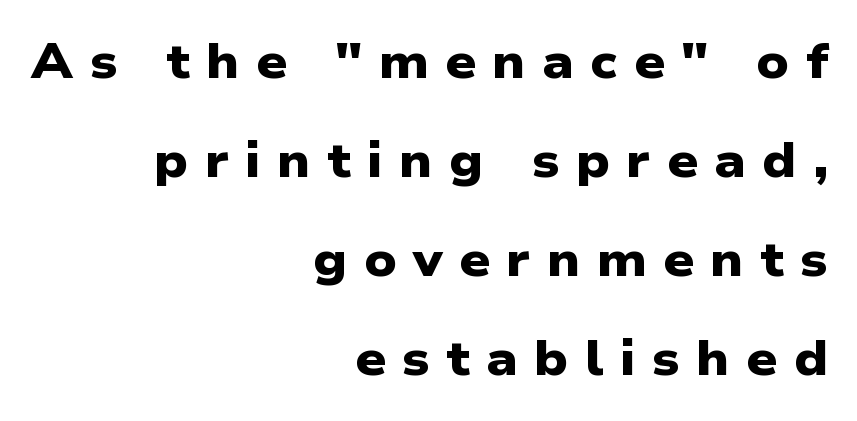
{"serif": "no", "bold": "yes", "weight": "heavy", "width": "wide", "stroke_contrast": "low", "x_height": "medium", "monospaced": "no", "underline": "no", "align": "right", "line_spacing": "loose", "line_spacing_ratio": 2.06, "letter_spacing": "wide", "letter_spacing_em": 0.34, "glyph_px": 48}
